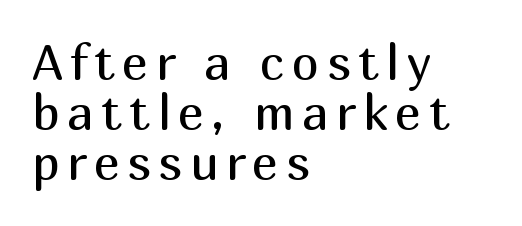
Q: Is the text bold? A: No.
Q: Is the text italic (slanted)? A: No, it is upright.
Q: Is the typeface a serif or a sans-serif typeface? A: Sans-serif.
Q: Is the text underlined? A: No.
Q: How is the paragraph aligned? A: Left-aligned.
Q: Is the spacing between lines tight, normal or loose? A: Tight.
Q: Width (condensed, normal, or wide)? A: Normal.
Q: Stroke contrast? A: Medium.
Q: x-height? A: Medium.
Q: Monospaced? A: No.
